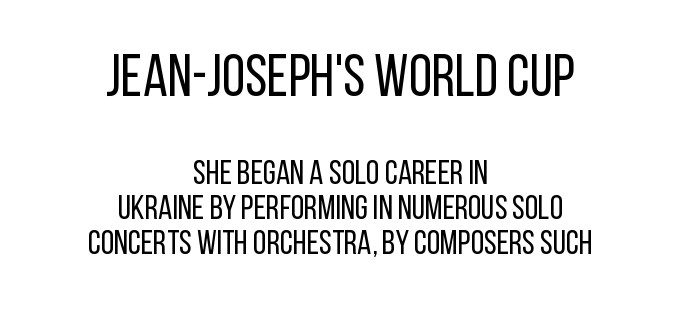
The image shows 59 px regular-weight, condensed sans-serif type, upright; set centered, tight line spacing (1.02x), normal letter spacing, not underlined; the first (top) block is 1.74x larger; low stroke contrast and a large x-height.
